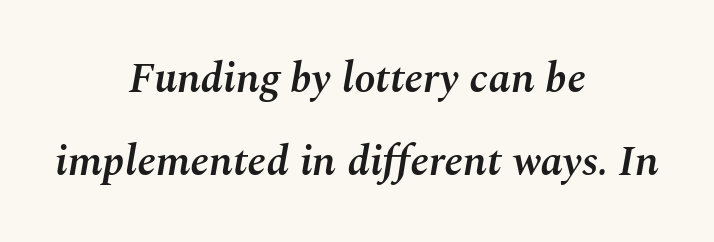
{"italic": "yes", "lean": "right", "slant_degrees": 10, "bold": "semi", "weight": "semibold", "width": "normal", "stroke_contrast": "medium", "x_height": "medium", "monospaced": "no", "underline": "no", "align": "center", "line_spacing": "loose", "line_spacing_ratio": 1.94, "letter_spacing": "normal", "letter_spacing_em": 0.0, "glyph_px": 43}
